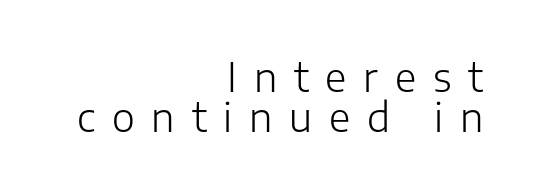
The image shows 39 px light sans-serif type, upright; set right-aligned, tight line spacing (1.03x), unusually wide letter spacing (+0.43 em), not underlined; low stroke contrast and a medium x-height.
